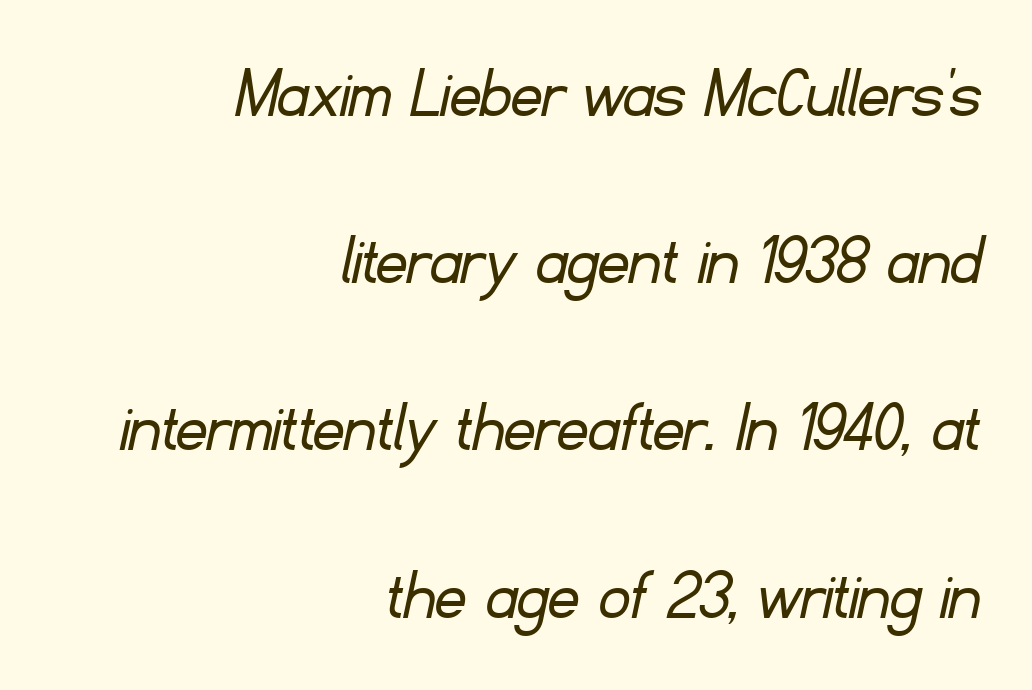
Q: Is the text bold? A: No.
Q: Is the typeface a serif or a sans-serif typeface? A: Sans-serif.
Q: Is the text underlined? A: No.
Q: How is the paragraph aligned? A: Right-aligned.
Q: Is the spacing between letters normal or unusually wide? A: Normal.
Q: Is the spacing between lines tight, normal or loose? A: Loose.
Q: Width (condensed, normal, or wide)? A: Normal.
Q: Stroke contrast? A: Low.
Q: x-height? A: Small.
Q: Monospaced? A: No.
